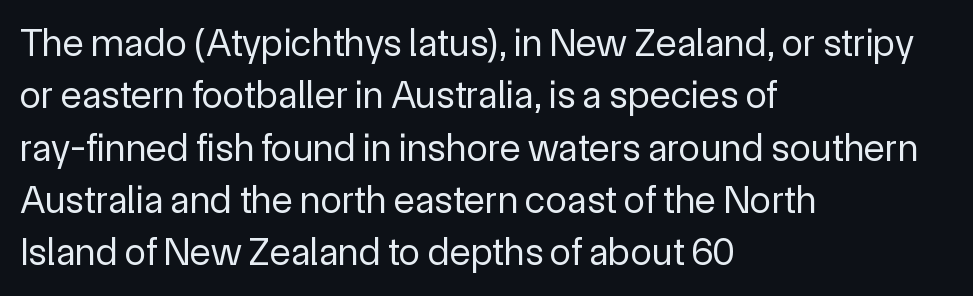
The image shows 39 px regular-weight sans-serif type, upright; set left-aligned, normal line spacing (1.34x), normal letter spacing, not underlined; a medium x-height.
